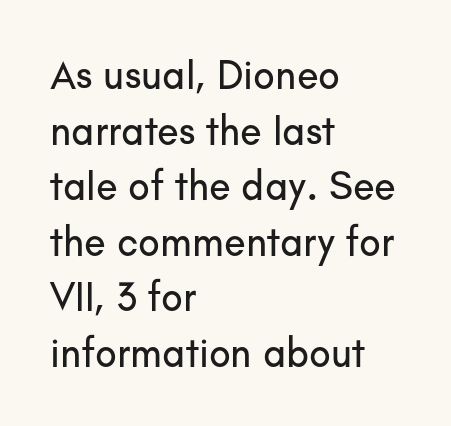
{"serif": "no", "italic": "no", "width": "normal", "stroke_contrast": "low", "x_height": "small", "monospaced": "no", "underline": "no", "align": "left", "line_spacing": "normal", "line_spacing_ratio": 1.39, "letter_spacing": "normal", "letter_spacing_em": 0.0, "glyph_px": 40}
